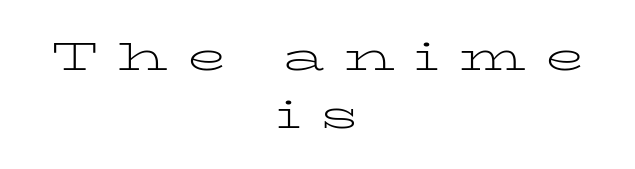
The image shows 40 px light, wide serif type, upright; set centered, normal line spacing (1.44x), unusually wide letter spacing (+0.49 em), not underlined; low stroke contrast and a medium x-height.
